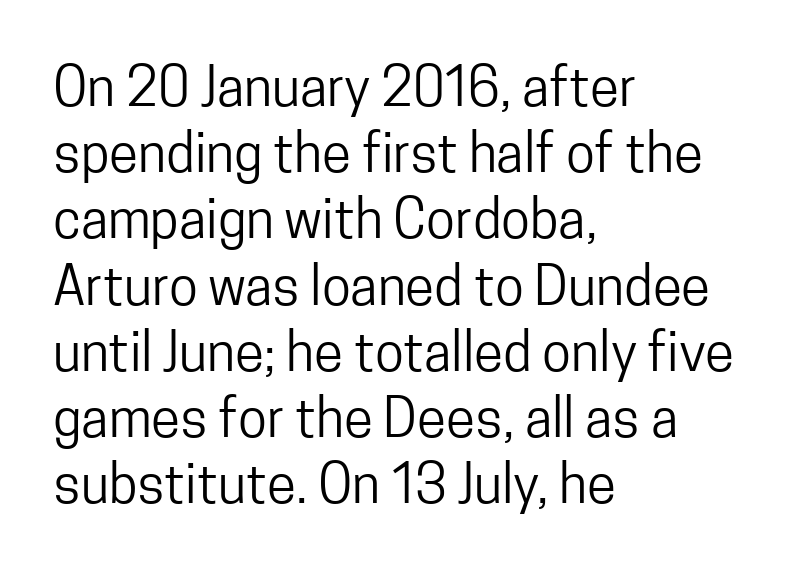
Q: Is the text bold? A: No.
Q: Is the text italic (slanted)? A: No, it is upright.
Q: Is the typeface a serif or a sans-serif typeface? A: Sans-serif.
Q: Is the text underlined? A: No.
Q: How is the paragraph aligned? A: Left-aligned.
Q: Is the spacing between letters normal or unusually wide? A: Normal.
Q: Is the spacing between lines tight, normal or loose? A: Normal.
Q: Width (condensed, normal, or wide)? A: Condensed.
Q: Stroke contrast? A: Low.
Q: x-height? A: Medium.
Q: Monospaced? A: No.
